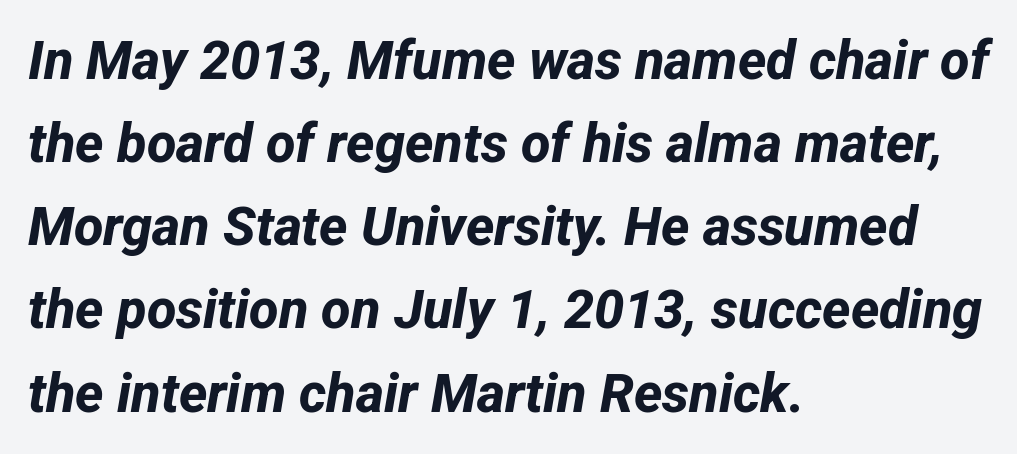
{"serif": "no", "bold": "yes", "weight": "bold", "width": "normal", "stroke_contrast": "low", "x_height": "medium", "monospaced": "no", "underline": "no", "align": "left", "line_spacing": "normal", "line_spacing_ratio": 1.54, "letter_spacing": "normal", "letter_spacing_em": 0.0, "glyph_px": 54}
